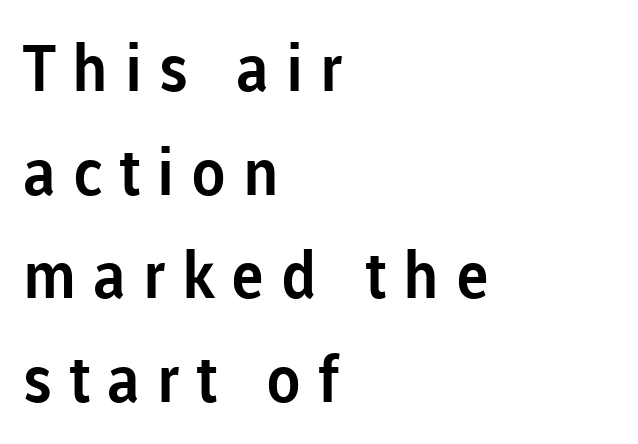
The image shows 64 px sans-serif type, upright; set left-aligned, normal line spacing (1.62x), unusually wide letter spacing (+0.26 em), not underlined; low stroke contrast and a medium x-height.
